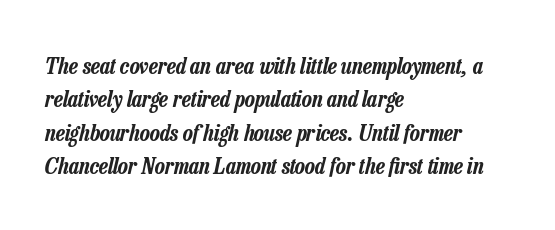
The space directly below the letters is spotless. The gaps between neighbouring characters are ordinary and unremarkable. The axis of the letterforms is tilted away from vertical. These lines sit exactly where default settings would place them. Compared with a centered layout, this one pins lines to the left instead.
